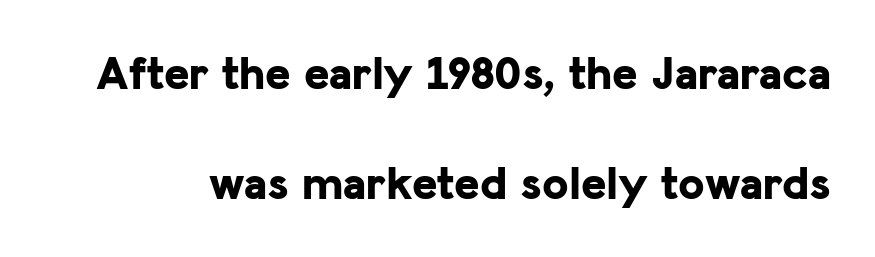
The image shows 48 px bold sans-serif type, upright; set loose line spacing (2.29x), normal letter spacing, not underlined; low stroke contrast and a medium x-height.
